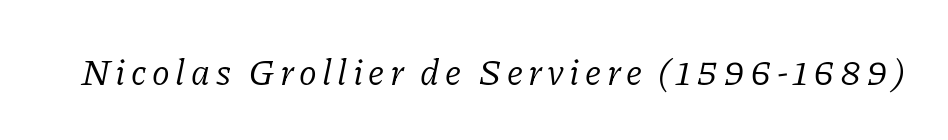
{"serif": "yes", "italic": "yes", "lean": "right", "slant_degrees": 11, "bold": "no", "weight": "light", "width": "normal", "stroke_contrast": "low", "x_height": "medium", "monospaced": "no", "underline": "no", "glyph_px": 37}
